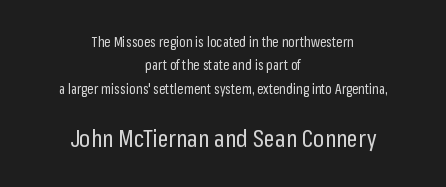
The image shows 24 px text type, upright; set centered, normal line spacing (1.67x), normal letter spacing, not underlined; the second (bottom) block is 1.71x larger.
